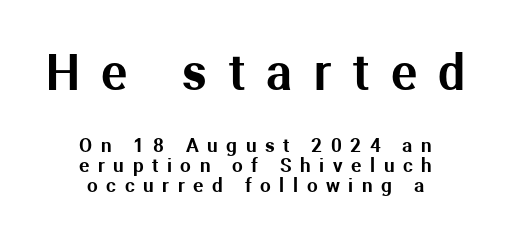
Compare the two chunks: the upper has the greater cap height. Style check: upright. The typesetter chose a symmetrical, centered arrangement here. The passage shown is typeset with a sans-serif family. The tracking jumps out immediately: characters are airy and widely separated.
